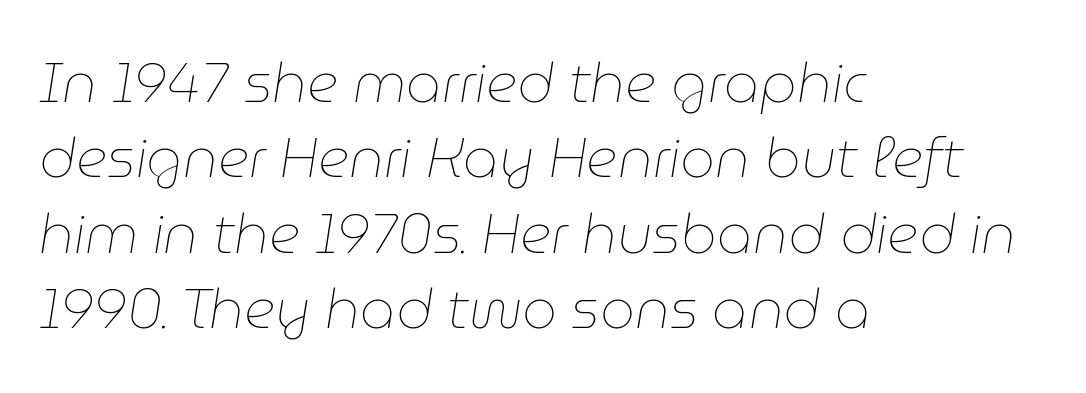
The image shows 55 px thin type, italic (leaning right); set left-aligned, normal line spacing (1.37x), normal letter spacing, not underlined; low stroke contrast and a medium x-height.
